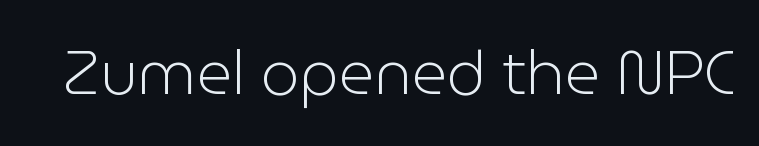
{"serif": "no", "italic": "no", "bold": "no", "weight": "light", "width": "normal", "stroke_contrast": "low", "x_height": "medium", "monospaced": "no", "underline": "no", "letter_spacing": "normal", "letter_spacing_em": 0.0, "glyph_px": 61}
